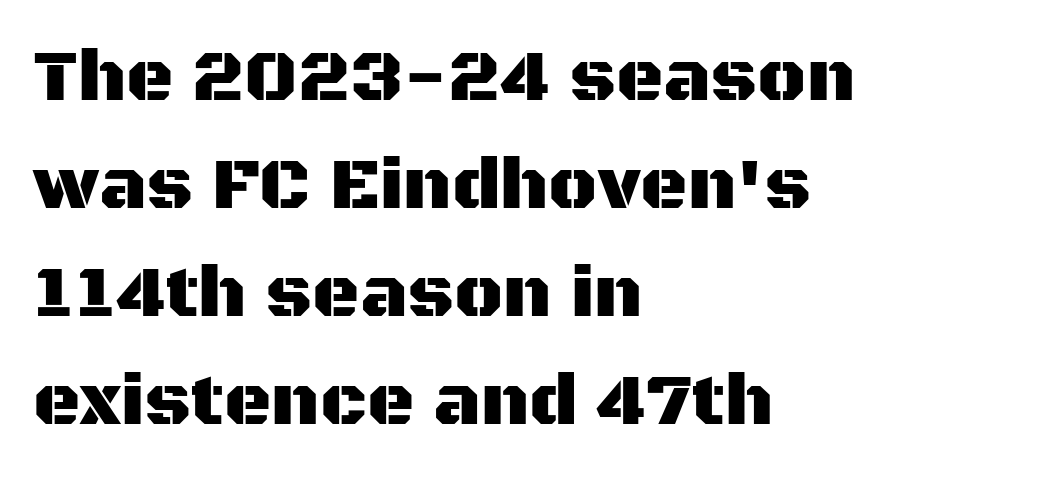
Q: Is the text italic (slanted)? A: No, it is upright.
Q: Is the typeface a serif or a sans-serif typeface? A: Sans-serif.
Q: Is the text underlined? A: No.
Q: How is the paragraph aligned? A: Left-aligned.
Q: Is the spacing between letters normal or unusually wide? A: Normal.
Q: Is the spacing between lines tight, normal or loose? A: Normal.
Q: Width (condensed, normal, or wide)? A: Normal.
Q: Stroke contrast? A: Medium.
Q: x-height? A: Large.
Q: Monospaced? A: No.
